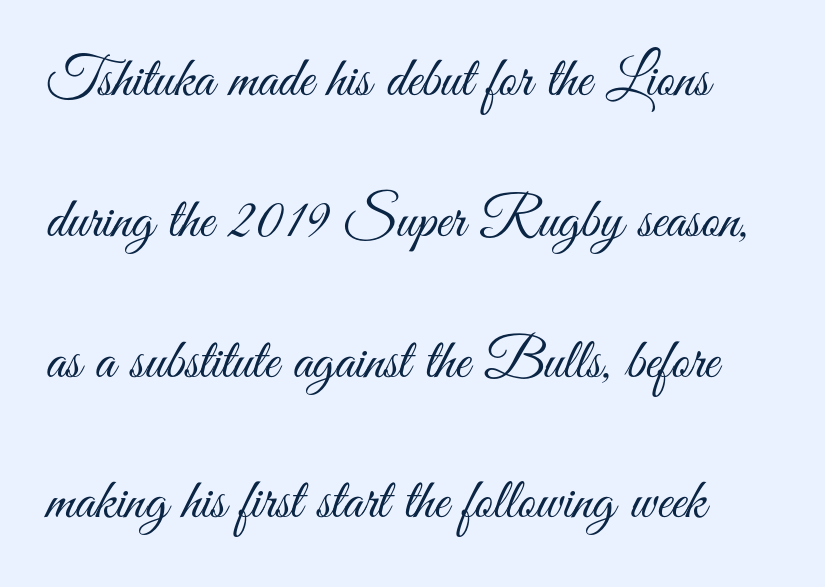
{"serif": "no", "bold": "no", "weight": "light", "width": "condensed", "stroke_contrast": "medium", "x_height": "small", "monospaced": "no", "underline": "no", "align": "left", "line_spacing": "loose", "line_spacing_ratio": 2.47, "letter_spacing": "normal", "letter_spacing_em": 0.0, "glyph_px": 57}
